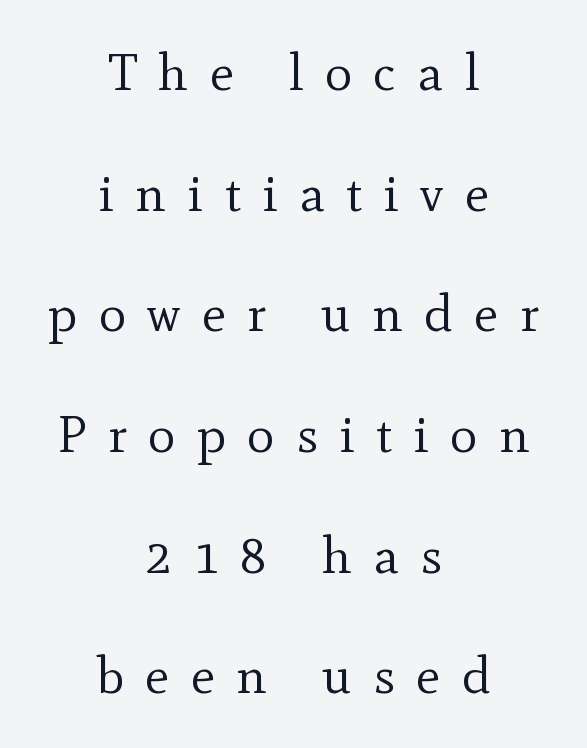
Q: Is the text bold? A: No.
Q: Is the text italic (slanted)? A: No, it is upright.
Q: Is the typeface a serif or a sans-serif typeface? A: Serif.
Q: Is the text underlined? A: No.
Q: How is the paragraph aligned? A: Centered.
Q: Is the spacing between letters normal or unusually wide? A: Unusually wide.
Q: Is the spacing between lines tight, normal or loose? A: Loose.
Q: Width (condensed, normal, or wide)? A: Normal.
Q: x-height? A: Small.
Q: Monospaced? A: No.
